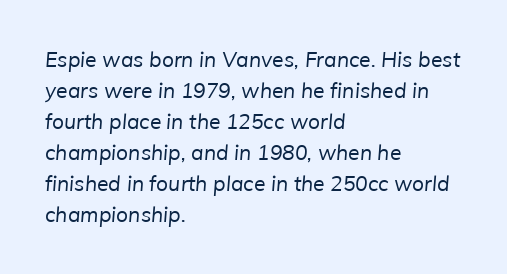
{"bold": "no", "underline": "no", "align": "left", "line_spacing": "normal", "line_spacing_ratio": 1.48, "letter_spacing": "normal", "letter_spacing_em": 0.0, "glyph_px": 21}
